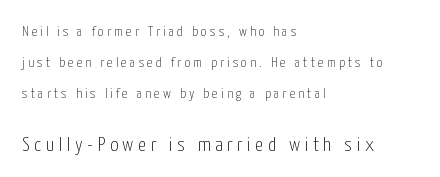
The image shows 20 px text type, upright; set left-aligned, loose line spacing (2.21x), unusually wide letter spacing (+0.23 em), not underlined; the second (bottom) block is 1.43x larger.
